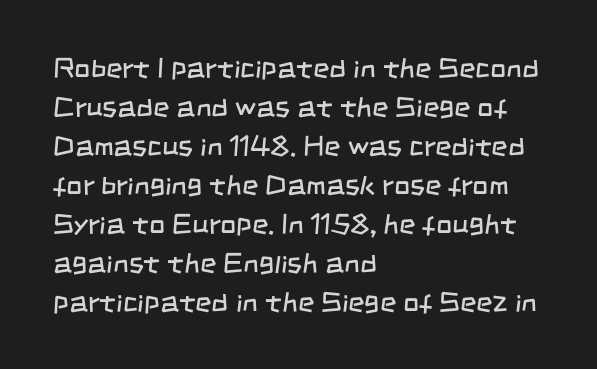
{"serif": "no", "bold": "no", "weight": "regular", "width": "condensed", "stroke_contrast": "low", "x_height": "large", "monospaced": "no", "underline": "no", "align": "left", "line_spacing": "normal", "line_spacing_ratio": 1.39, "letter_spacing": "normal", "letter_spacing_em": 0.0, "glyph_px": 28}
